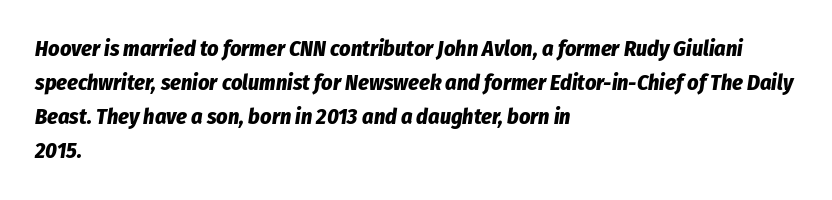
Q: Is the text bold? A: Yes.
Q: Is the text italic (slanted)? A: Yes, it leans right by about 8 degrees.
Q: Is the text underlined? A: No.
Q: How is the paragraph aligned? A: Left-aligned.
Q: Is the spacing between letters normal or unusually wide? A: Normal.
Q: Is the spacing between lines tight, normal or loose? A: Normal.
